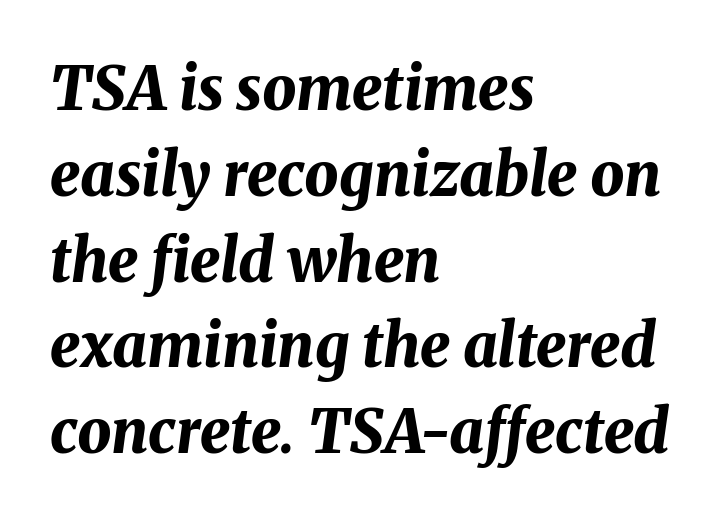
Q: Is the text bold? A: Yes.
Q: Is the text italic (slanted)? A: Yes, it leans right by about 8 degrees.
Q: Is the text underlined? A: No.
Q: How is the paragraph aligned? A: Left-aligned.
Q: Is the spacing between letters normal or unusually wide? A: Normal.
Q: Is the spacing between lines tight, normal or loose? A: Normal.
Q: Width (condensed, normal, or wide)? A: Normal.
Q: Stroke contrast? A: Medium.
Q: x-height? A: Medium.
Q: Monospaced? A: No.
